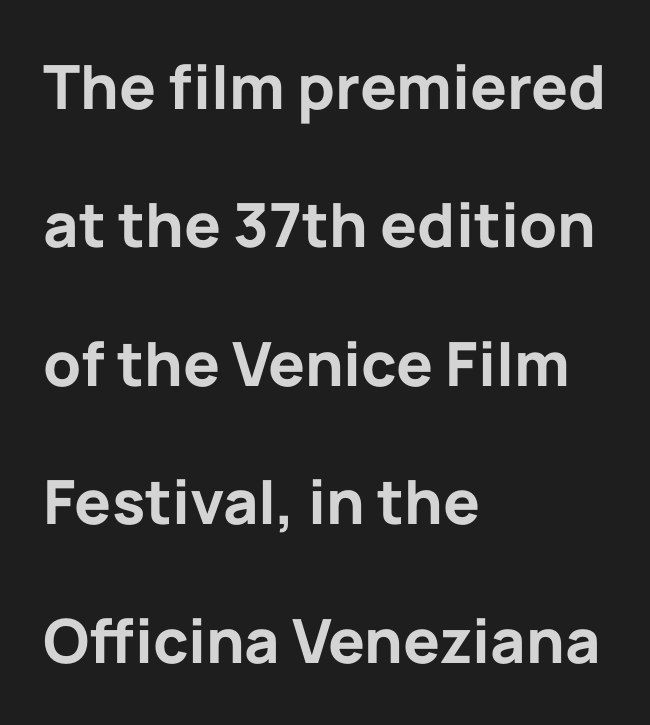
A typesetter would call this zero additional tracking. Interline gaps are noticeably wide in this sample. Is the type bold? Yes — the strokes are clearly thick and heavy. No feet cap the strokes, marking this as sans-serif type. The rendering uses natural spacing where letterforms have individual widths. Honestly, there is no underline to notice here at all.
